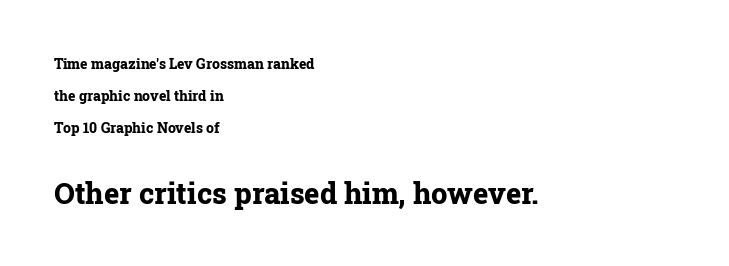
The lines are quadded left. The rendering keeps characters at their native spacing. The characters look thick and weighty, a clear bold. This is roman type, the default non-slanted kind. Successive baselines arrive slowly, with a big drop between each.
